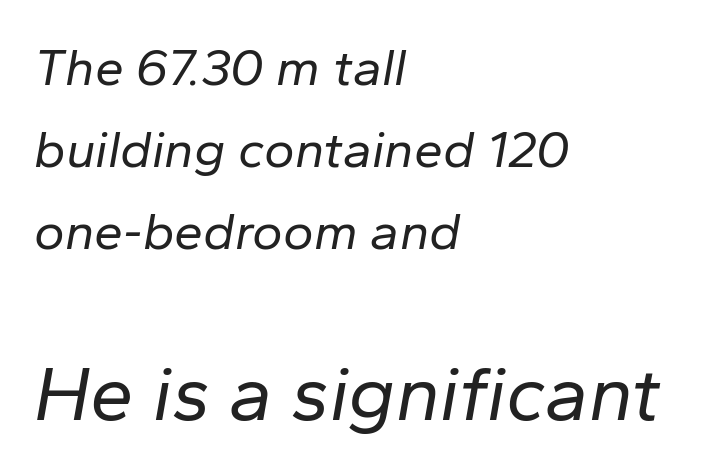
Q: Is the text bold? A: No.
Q: Is the text italic (slanted)? A: Yes, it leans right by about 10 degrees.
Q: Is the text underlined? A: No.
Q: How is the paragraph aligned? A: Left-aligned.
Q: Is the spacing between letters normal or unusually wide? A: Normal.
Q: Is the spacing between lines tight, normal or loose? A: Normal.
Q: Which block of text is set in a larger size, the first (top) or the second (bottom)? A: The second (bottom) one.
Q: Width (condensed, normal, or wide)? A: Normal.
Q: Stroke contrast? A: Low.
Q: x-height? A: Medium.
Q: Monospaced? A: No.
